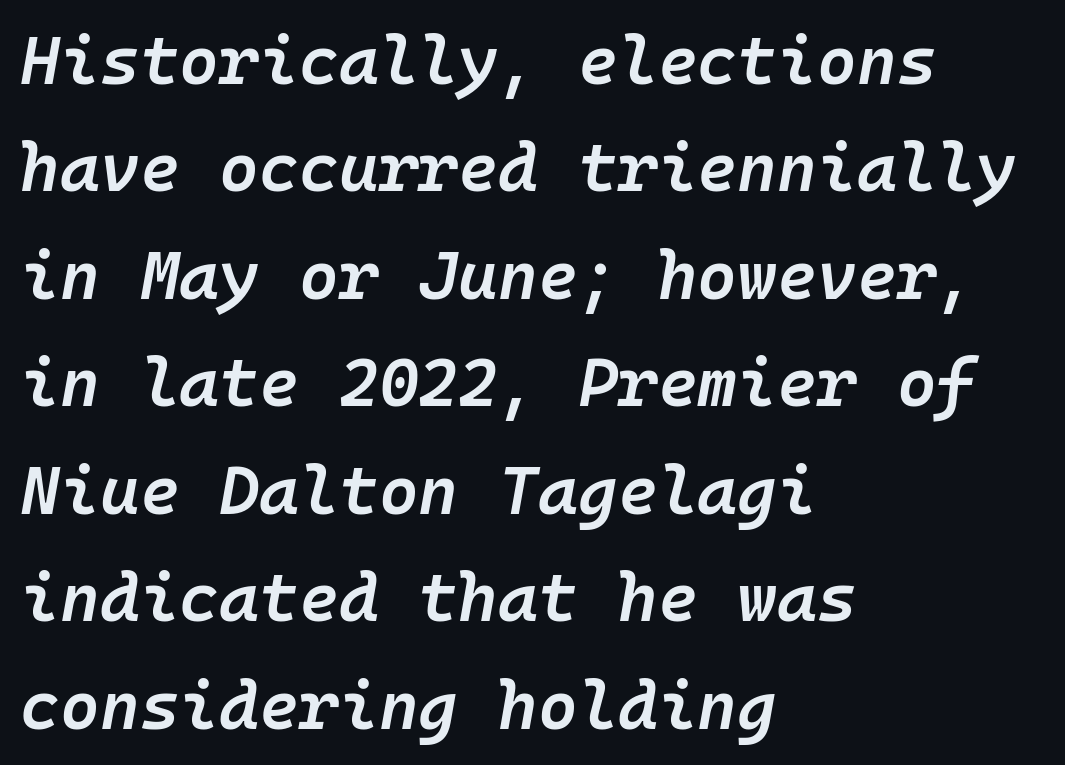
The image shows 68 px semibold type, italic (leaning right), monospaced; set left-aligned, normal line spacing (1.58x), normal letter spacing, not underlined; low stroke contrast and a medium x-height.
